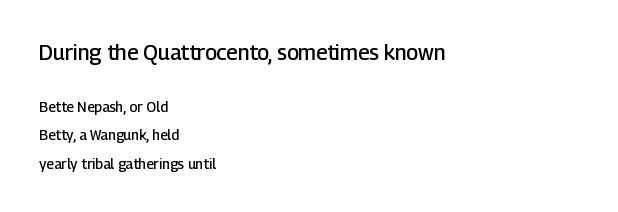
{"italic": "no", "bold": "semi", "underline": "no", "align": "left", "line_spacing": "loose", "line_spacing_ratio": 2.02, "letter_spacing": "normal", "letter_spacing_em": 0.0, "larger_block": "first", "size_ratio": 1.5, "glyph_px": 21}
